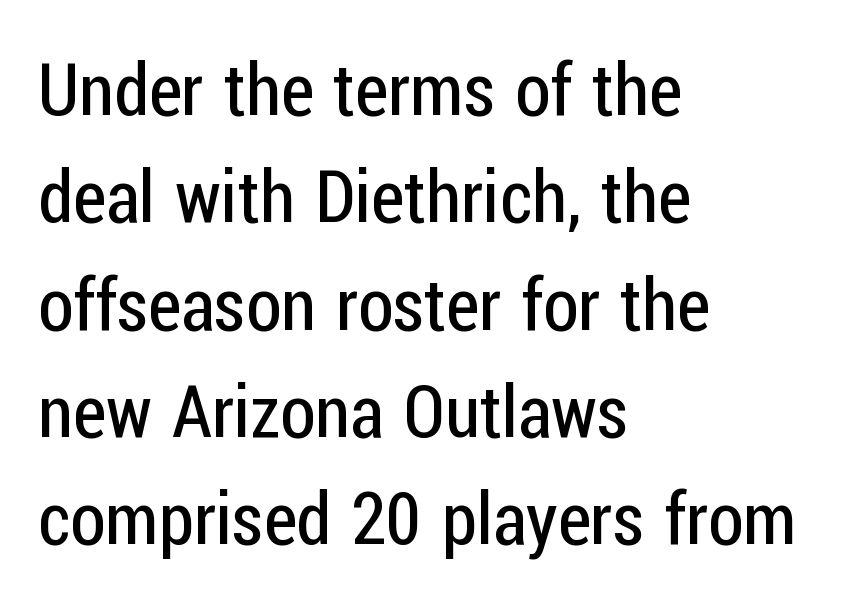
The image shows 72 px regular-weight, condensed sans-serif type, upright; set left-aligned, normal line spacing (1.49x), normal letter spacing, not underlined; low stroke contrast and a medium x-height.
